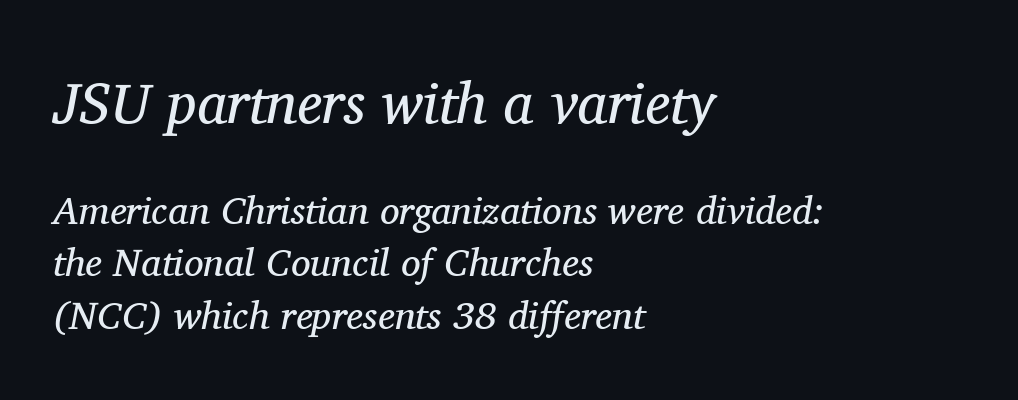
The letters sit at their default tracking, neither squeezed nor spread. The rendering anchors every line to the left-hand side. Visually, the top section dominates because its glyphs are scaled up. Observe the lean: these are italic letterforms.
